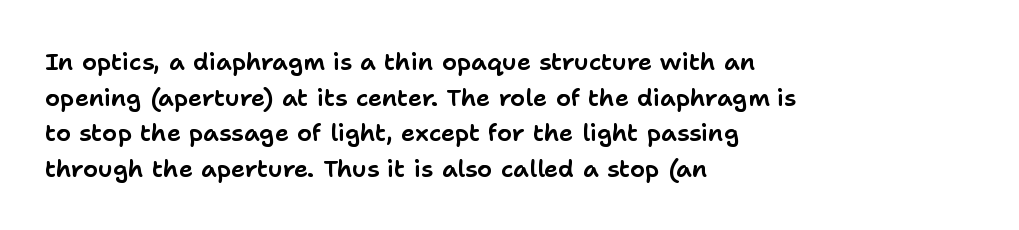
The image shows 24 px text type, upright; set left-aligned, normal line spacing (1.48x), normal letter spacing, not underlined.
